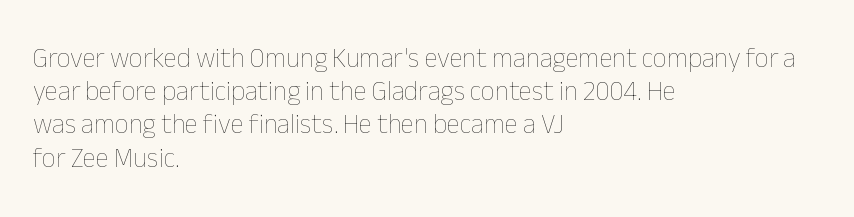
Q: Is the text bold? A: No.
Q: Is the text italic (slanted)? A: No, it is upright.
Q: Is the text underlined? A: No.
Q: How is the paragraph aligned? A: Left-aligned.
Q: Is the spacing between letters normal or unusually wide? A: Normal.
